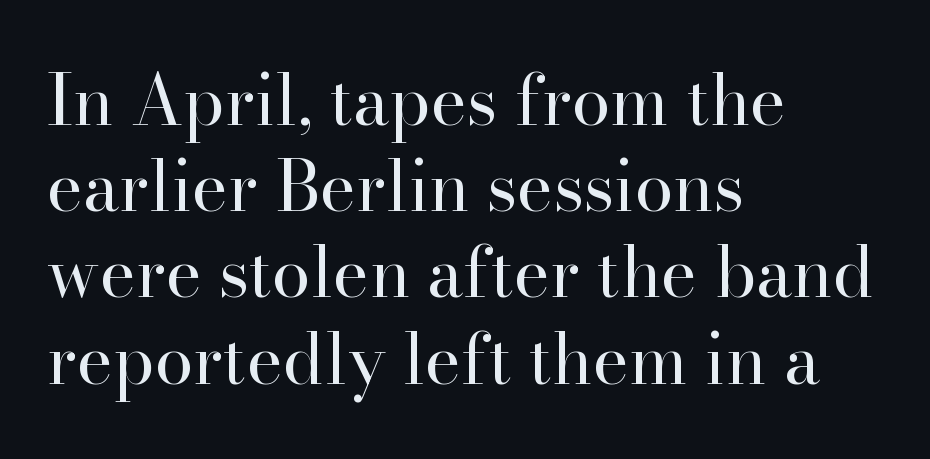
{"serif": "yes", "italic": "no", "bold": "no", "weight": "regular", "width": "normal", "stroke_contrast": "high", "x_height": "small", "monospaced": "no", "underline": "no", "align": "left", "line_spacing": "normal", "line_spacing_ratio": 1.25, "letter_spacing": "normal", "letter_spacing_em": 0.0, "glyph_px": 69}
